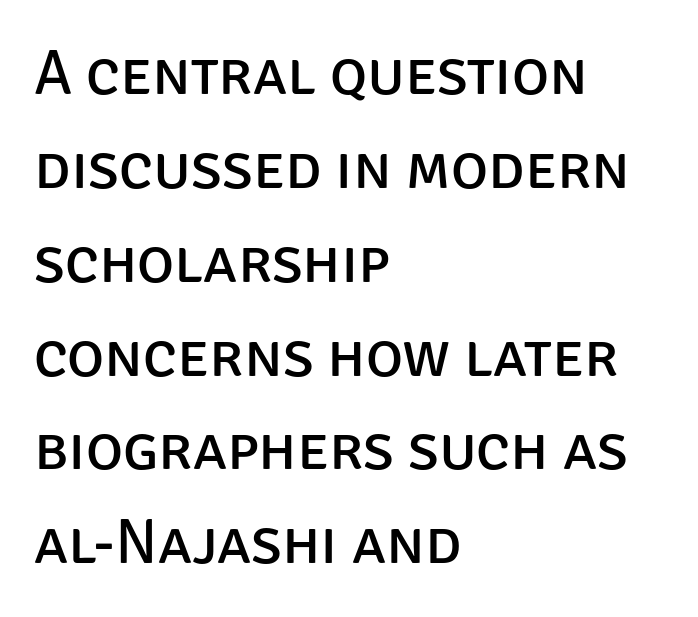
The image shows 63 px regular-weight sans-serif type, upright; set left-aligned, normal line spacing (1.49x), normal letter spacing, not underlined; low stroke contrast and a large x-height.
